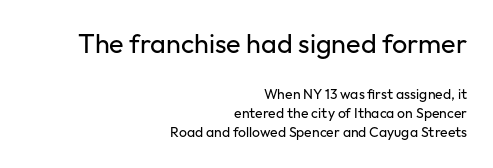
{"italic": "no", "bold": "no", "underline": "no", "align": "right", "line_spacing": "normal", "line_spacing_ratio": 1.38, "letter_spacing": "normal", "letter_spacing_em": 0.0, "larger_block": "first", "size_ratio": 1.93, "glyph_px": 27}
